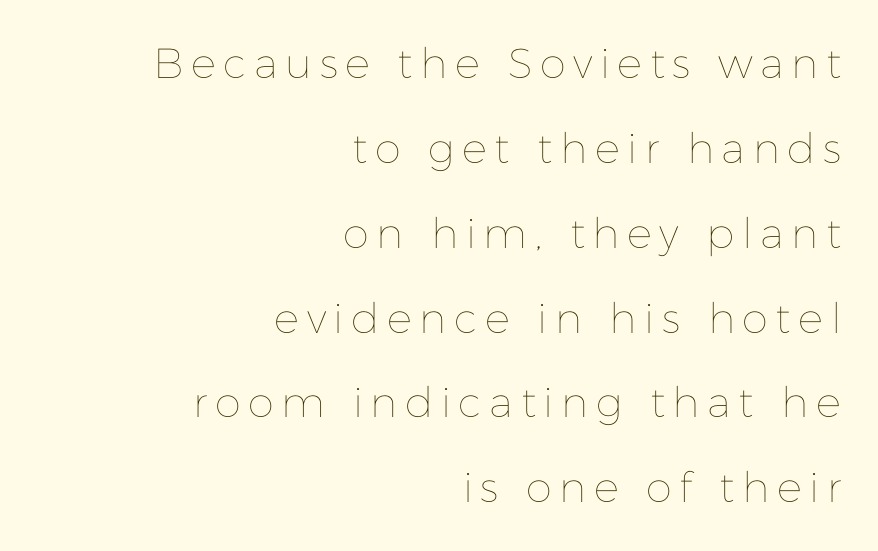
Q: Is the text bold? A: No.
Q: Is the text italic (slanted)? A: No, it is upright.
Q: Is the text underlined? A: No.
Q: How is the paragraph aligned? A: Right-aligned.
Q: Is the spacing between lines tight, normal or loose? A: Loose.
Q: Width (condensed, normal, or wide)? A: Normal.
Q: Stroke contrast? A: Low.
Q: x-height? A: Medium.
Q: Monospaced? A: No.
